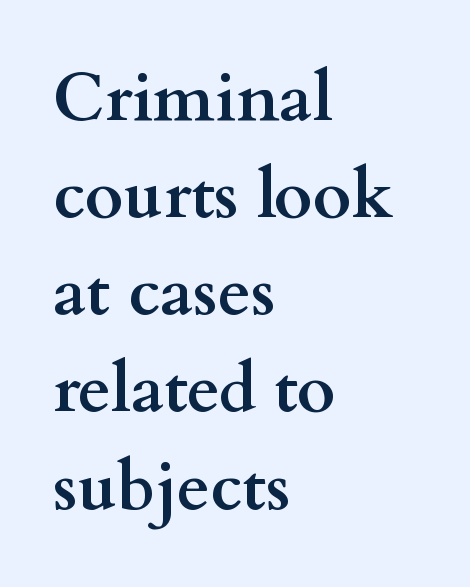
You can tell from the footed stems that serif type was used. Short and long lines alike share a common starting point at left. Does the leading feel generous? No, just average. The type is set solid horizontally, with unmodified tracking. Designer's note — italics off, roman on. Do the characters align in a grid? No, the font is proportional.
